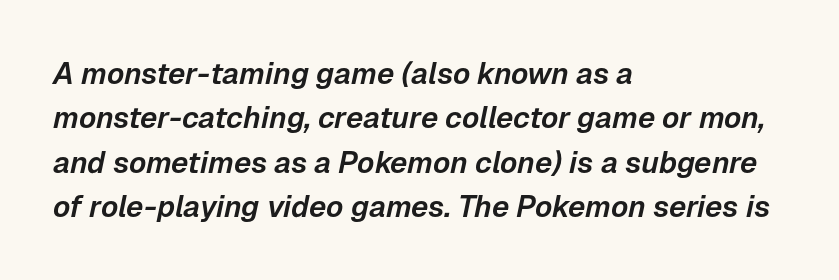
The image shows 30 px text type, italic (leaning right); set left-aligned, normal line spacing (1.48x), normal letter spacing, not underlined; low stroke contrast and a medium x-height.
